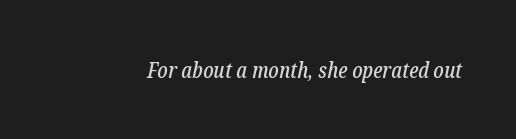
Q: Is the text italic (slanted)? A: Yes, it leans right by about 12 degrees.
Q: Is the text underlined? A: No.
Q: Is the spacing between letters normal or unusually wide? A: Normal.
